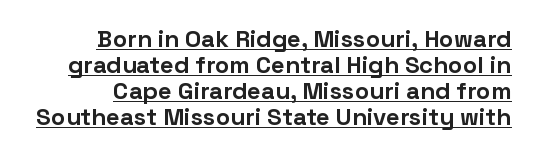
Q: Is the text bold? A: Yes.
Q: Is the text italic (slanted)? A: No, it is upright.
Q: Is the text underlined? A: Yes.
Q: How is the paragraph aligned? A: Right-aligned.
Q: Is the spacing between letters normal or unusually wide? A: Normal.
Q: Is the spacing between lines tight, normal or loose? A: Tight.
